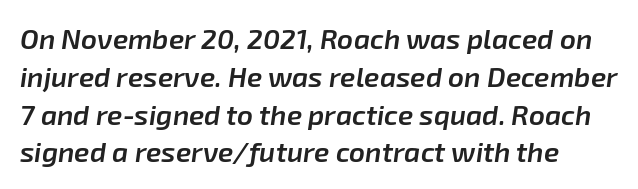
Q: Is the text bold? A: Semi-bold.
Q: Is the text italic (slanted)? A: Yes, it leans right by about 8 degrees.
Q: Is the text underlined? A: No.
Q: Is the spacing between letters normal or unusually wide? A: Normal.
Q: Is the spacing between lines tight, normal or loose? A: Normal.
Q: Width (condensed, normal, or wide)? A: Normal.
Q: Stroke contrast? A: Low.
Q: x-height? A: Medium.
Q: Monospaced? A: No.
